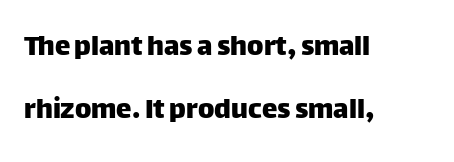
{"serif": "no", "italic": "no", "width": "normal", "stroke_contrast": "low", "x_height": "large", "monospaced": "no", "underline": "no", "align": "left", "line_spacing": "loose", "line_spacing_ratio": 2.04, "letter_spacing": "normal", "letter_spacing_em": 0.0, "glyph_px": 31}
